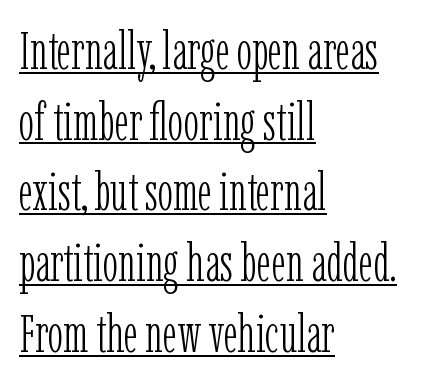
Does a line run under the words? Yes, clearly. The rendering keeps characters at their native spacing. The font's upright variant was chosen for this text. Note the varied advance widths — an 'i' is clearly narrower than an 'm'.
